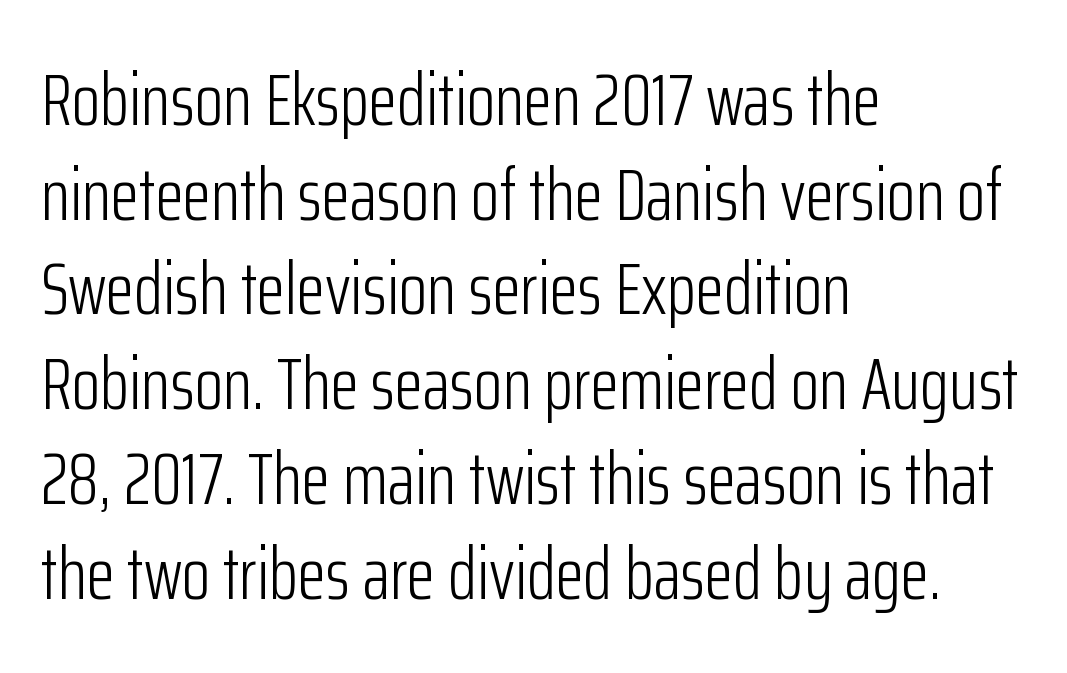
The rendering uses natural spacing where letterforms have individual widths. Classification — sans serif. Weight: not bold — regular or lighter. In terms of leading, this rendering sits right in the middle.
